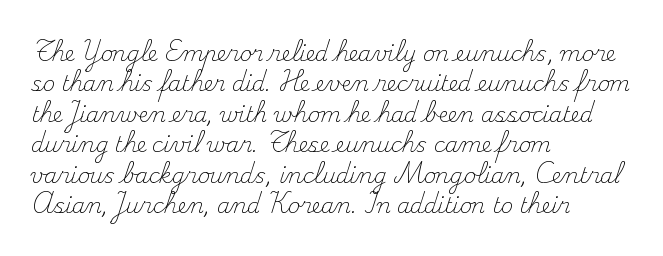
The image shows 21 px text type; set left-aligned, normal line spacing (1.45x), normal letter spacing, not underlined.
